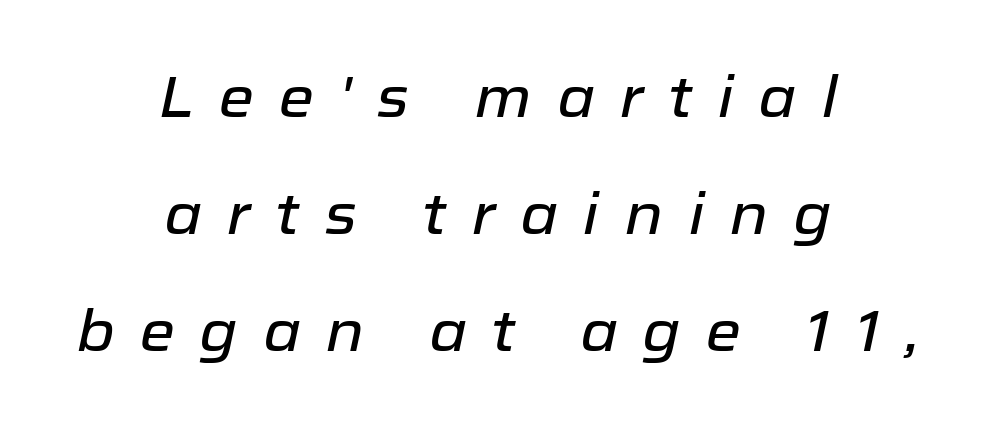
{"italic": "yes", "lean": "right", "slant_degrees": 12, "width": "normal", "stroke_contrast": "low", "x_height": "medium", "monospaced": "no", "underline": "no", "align": "center", "line_spacing": "loose", "line_spacing_ratio": 2.02, "letter_spacing": "wide", "letter_spacing_em": 0.42, "glyph_px": 58}
